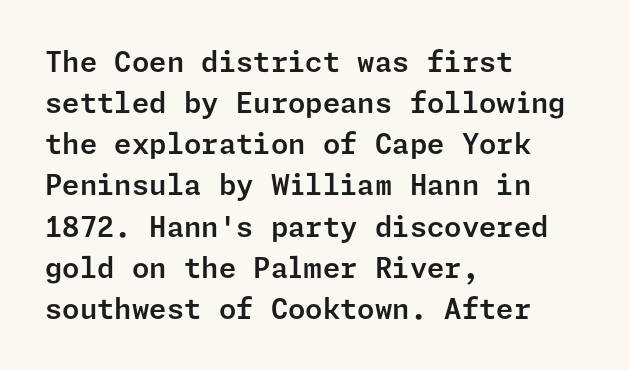
You can tell it's not italic because the verticals are truly vertical. Line starts are locked; line ends wander. Is there much room between lines? A standard amount, neither cramped nor airy. Glyph-to-glyph distance matches everyday printed text. A typesetter would label this face a sans.
